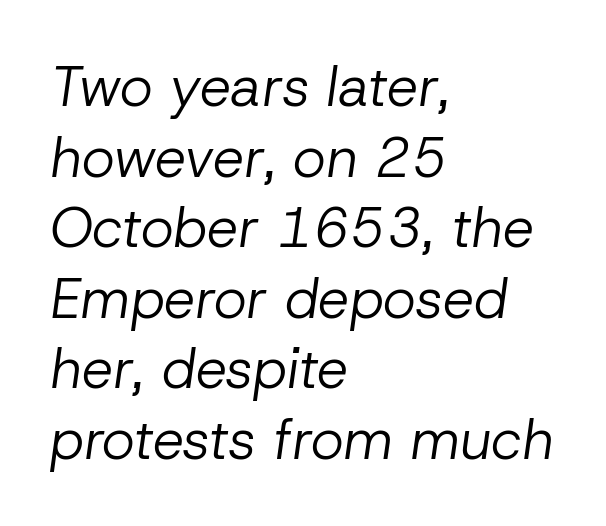
No word sits above an underline. The line-height multiplier appears to be the usual default. A typesetter would call this proportional, since set widths differ per character. Emphasis-style slanted type is in use.
